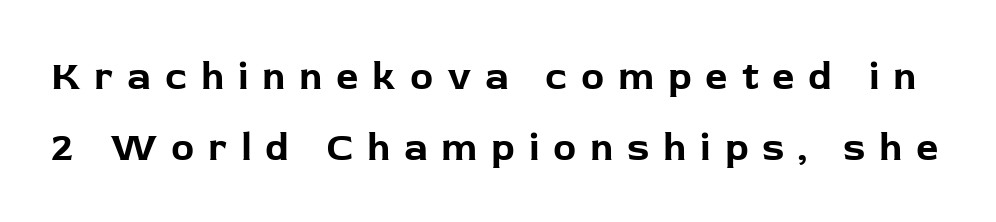
The image shows 39 px bold sans-serif type, upright; set line spacing 1.83x, unusually wide letter spacing (+0.35 em), not underlined; low stroke contrast and a medium x-height.
